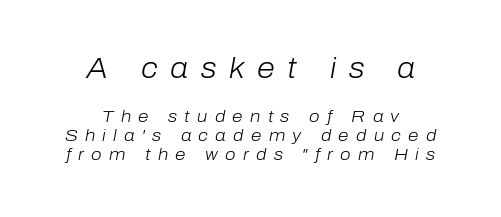
Q: Is the text bold? A: No.
Q: Is the text italic (slanted)? A: Yes, it leans right by about 10 degrees.
Q: Is the text underlined? A: No.
Q: How is the paragraph aligned? A: Centered.
Q: Is the spacing between letters normal or unusually wide? A: Unusually wide.
Q: Is the spacing between lines tight, normal or loose? A: Tight.
Q: Which block of text is set in a larger size, the first (top) or the second (bottom)? A: The first (top) one.
Q: Width (condensed, normal, or wide)? A: Normal.
Q: Stroke contrast? A: Low.
Q: x-height? A: Medium.
Q: Monospaced? A: No.
